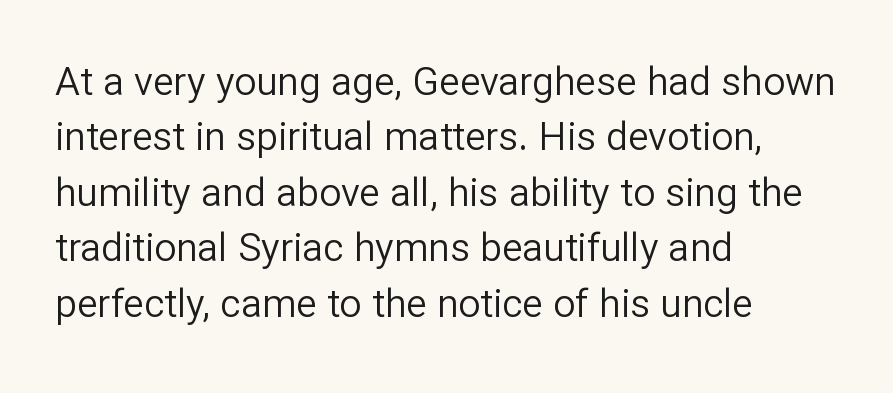
Whoever set this chose a conventional vertical rhythm. Note the varied advance widths — an 'i' is clearly narrower than an 'm'. Does the lettering tilt? It doesn't — this is upright. The face looks like a standard text weight, possibly lighter. The space beneath each line is pristine and unruled. The text was rendered using a sans face with plain stroke endings.
